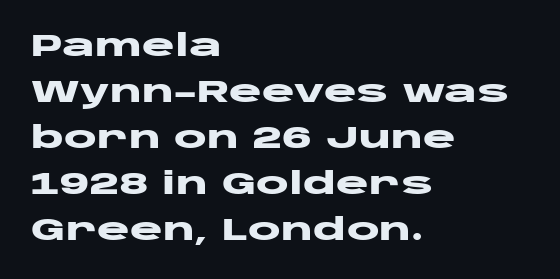
The image shows 31 px heavy, wide sans-serif type, upright; set left-aligned, normal line spacing (1.48x), normal letter spacing, not underlined; low stroke contrast and a large x-height.
